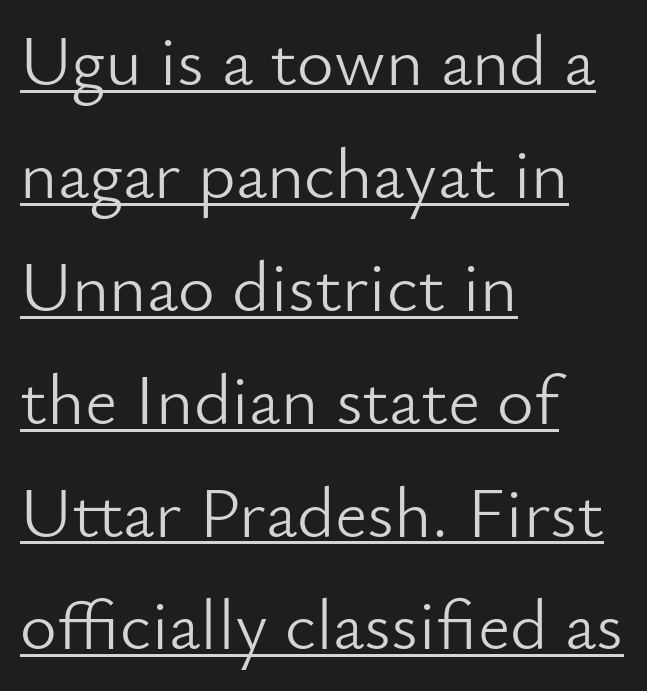
{"serif": "no", "italic": "no", "bold": "no", "weight": "light", "width": "normal", "stroke_contrast": "low", "x_height": "small", "monospaced": "no", "underline": "yes", "align": "left", "line_spacing": "normal", "line_spacing_ratio": 1.59, "letter_spacing": "normal", "letter_spacing_em": 0.0, "glyph_px": 71}
